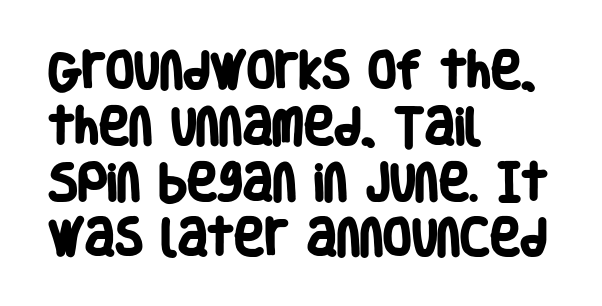
The image shows 41 px heavy, condensed sans-serif type; set left-aligned, normal line spacing (1.36x), normal letter spacing, not underlined; low stroke contrast and a large x-height.
